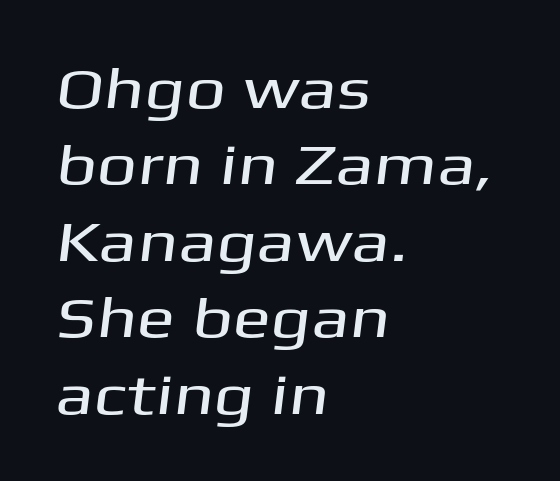
The image shows 57 px wide sans-serif type; set left-aligned, normal line spacing (1.34x), normal letter spacing, not underlined; medium stroke contrast and a medium x-height.
